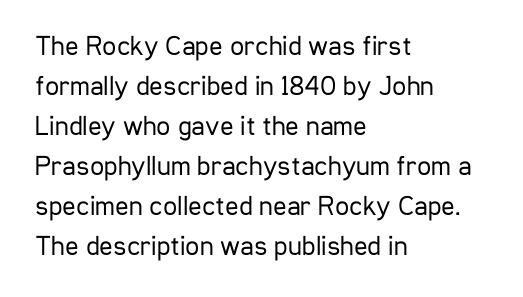
Q: Is the text bold? A: No.
Q: Is the text italic (slanted)? A: No, it is upright.
Q: Is the typeface a serif or a sans-serif typeface? A: Sans-serif.
Q: Is the text underlined? A: No.
Q: How is the paragraph aligned? A: Left-aligned.
Q: Is the spacing between letters normal or unusually wide? A: Normal.
Q: Is the spacing between lines tight, normal or loose? A: Normal.
Q: Width (condensed, normal, or wide)? A: Condensed.
Q: Stroke contrast? A: Low.
Q: x-height? A: Medium.
Q: Monospaced? A: No.
